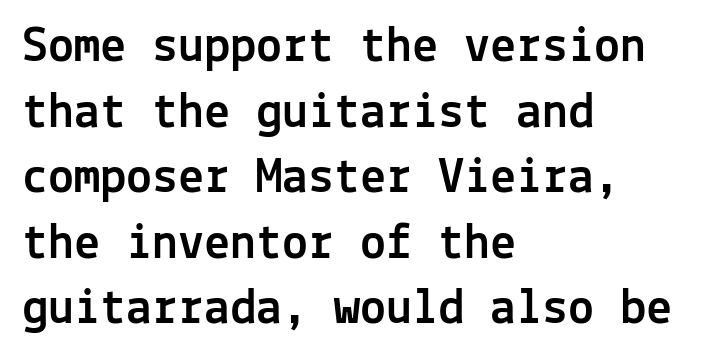
{"serif": "no", "italic": "no", "width": "normal", "x_height": "medium", "monospaced": "yes", "underline": "no", "align": "left", "line_spacing": "normal", "line_spacing_ratio": 1.26, "letter_spacing": "normal", "letter_spacing_em": 0.0, "glyph_px": 52}
